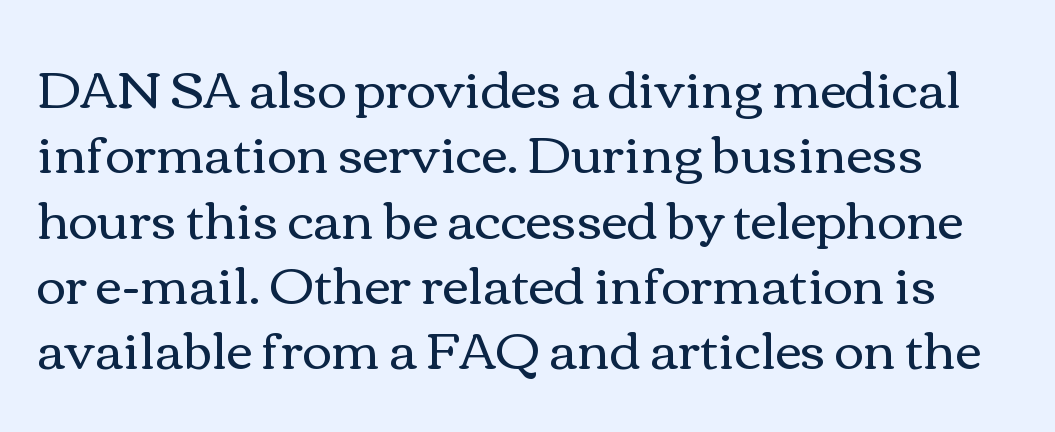
Q: Is the text bold? A: No.
Q: Is the text italic (slanted)? A: No, it is upright.
Q: Is the text underlined? A: No.
Q: Is the spacing between letters normal or unusually wide? A: Normal.
Q: Is the spacing between lines tight, normal or loose? A: Normal.
Q: Width (condensed, normal, or wide)? A: Wide.
Q: x-height? A: Medium.
Q: Monospaced? A: No.
